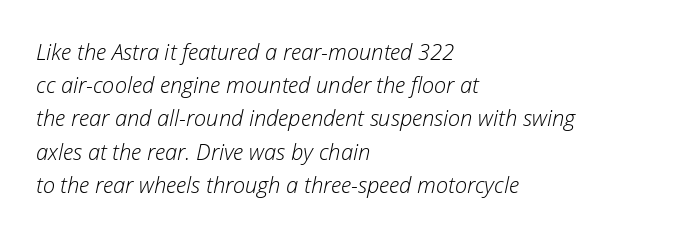
The image shows 22 px text type, italic (leaning right); set left-aligned, normal line spacing (1.51x), normal letter spacing, not underlined.
